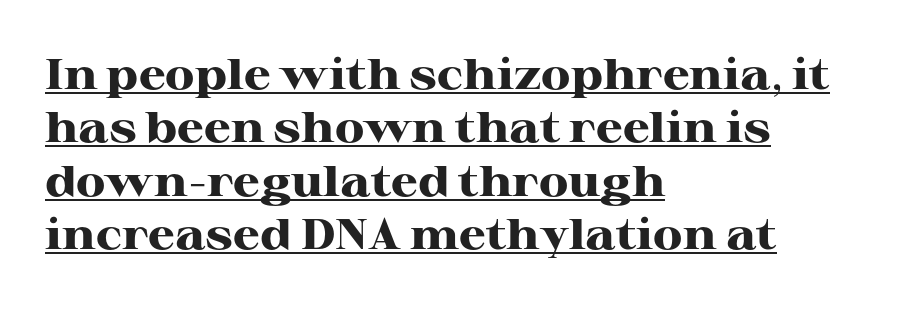
Q: Is the text bold? A: Yes.
Q: Is the text italic (slanted)? A: No, it is upright.
Q: Is the typeface a serif or a sans-serif typeface? A: Serif.
Q: Is the text underlined? A: Yes.
Q: How is the paragraph aligned? A: Left-aligned.
Q: Is the spacing between letters normal or unusually wide? A: Normal.
Q: Width (condensed, normal, or wide)? A: Wide.
Q: Stroke contrast? A: High.
Q: x-height? A: Medium.
Q: Monospaced? A: No.
